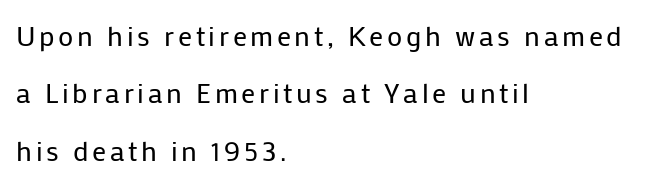
Lines of text with bare space underneath. Caption: multi-line text, flush left, ragged right. The characters display no serif detailing; their extremities are plain. Here the designer chose a conventional face with non-uniform glyph widths. The line-height multiplier appears high, well above default.
